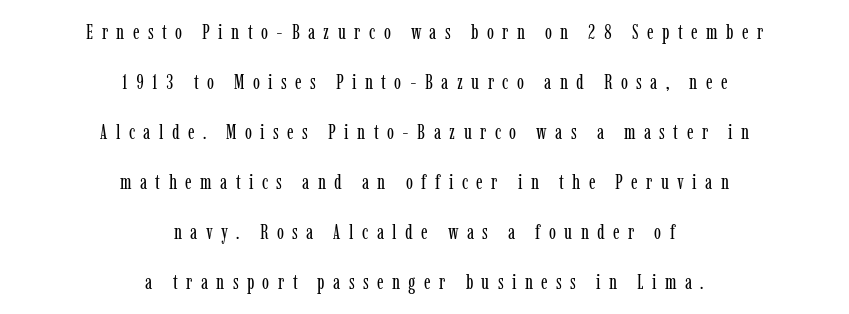
Weight: in the light-to-regular range. These lines are centered, leaving both edges ragged. Horizontal bands of white between lines are thick stripes. Unmarked baselines from the first word to the last.
